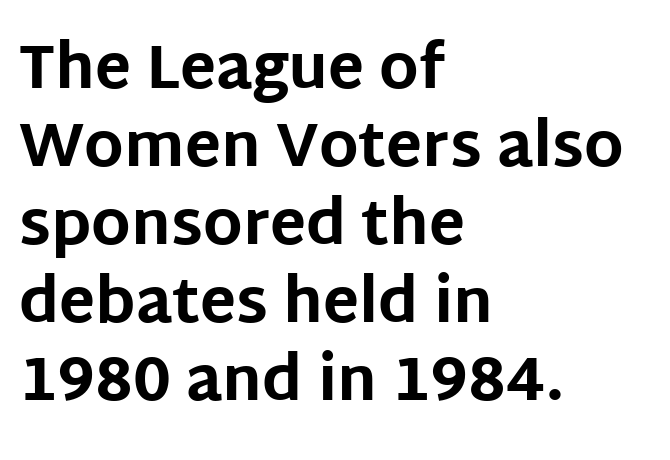
Vertical strokes here are truly vertical. Typographic density is high because the face is bold. In terms of letterform style, serifs are entirely absent. Spacing between characters is what you'd get straight out of the box. A classic flush-left, rag-right setting is used for this passage.
